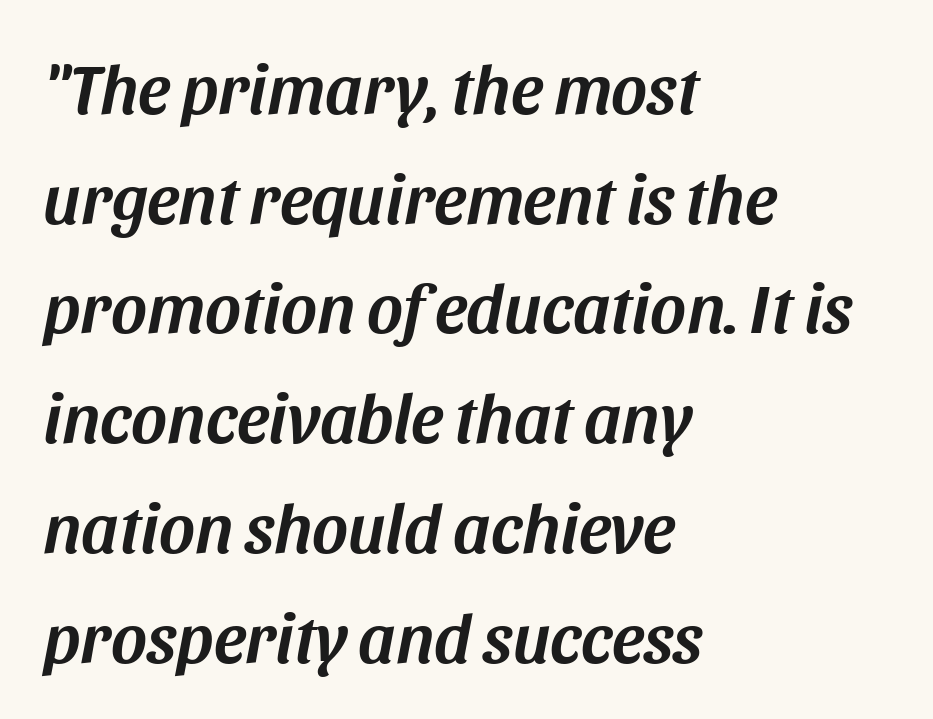
Q: Is the text italic (slanted)? A: Yes, it leans right by about 11 degrees.
Q: Is the text underlined? A: No.
Q: How is the paragraph aligned? A: Left-aligned.
Q: Is the spacing between letters normal or unusually wide? A: Normal.
Q: Is the spacing between lines tight, normal or loose? A: Normal.
Q: Width (condensed, normal, or wide)? A: Normal.
Q: Stroke contrast? A: Medium.
Q: x-height? A: Large.
Q: Monospaced? A: No.
